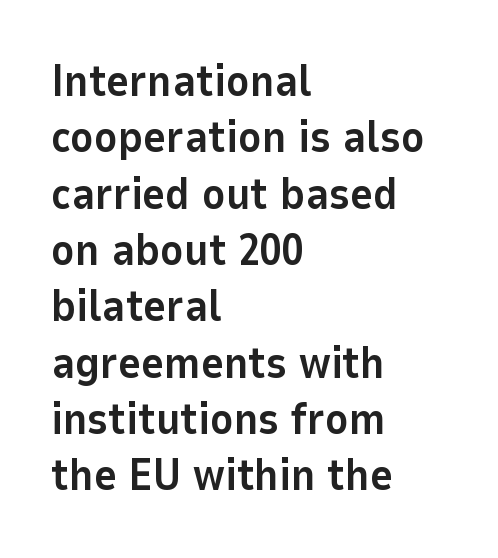
This rendering employs a face without finishing strokes, i.e., a sans-serif. Is there much room between lines? A standard amount, neither cramped nor airy. The words here are not underlined. Note the varied advance widths — an 'i' is clearly narrower than an 'm'. If you drew a line through each stem, it would be perfectly vertical.
